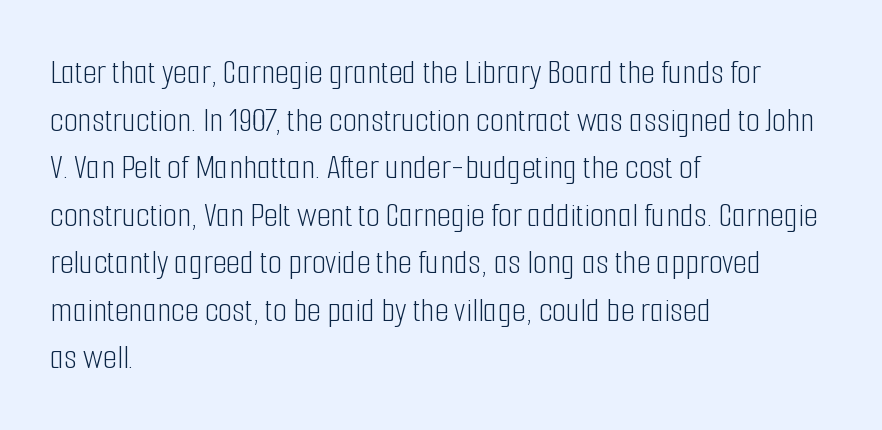
Q: Is the text bold? A: No.
Q: Is the text italic (slanted)? A: No, it is upright.
Q: Is the typeface a serif or a sans-serif typeface? A: Sans-serif.
Q: Is the text underlined? A: No.
Q: How is the paragraph aligned? A: Left-aligned.
Q: Is the spacing between letters normal or unusually wide? A: Normal.
Q: Is the spacing between lines tight, normal or loose? A: Normal.
Q: Width (condensed, normal, or wide)? A: Condensed.
Q: Stroke contrast? A: Low.
Q: x-height? A: Medium.
Q: Monospaced? A: No.
